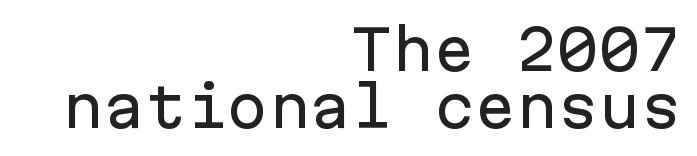
Q: Is the text italic (slanted)? A: No, it is upright.
Q: Is the typeface a serif or a sans-serif typeface? A: Sans-serif.
Q: Is the text underlined? A: No.
Q: How is the paragraph aligned? A: Right-aligned.
Q: Is the spacing between letters normal or unusually wide? A: Normal.
Q: Is the spacing between lines tight, normal or loose? A: Tight.
Q: Width (condensed, normal, or wide)? A: Normal.
Q: Stroke contrast? A: Low.
Q: x-height? A: Medium.
Q: Monospaced? A: Yes.
